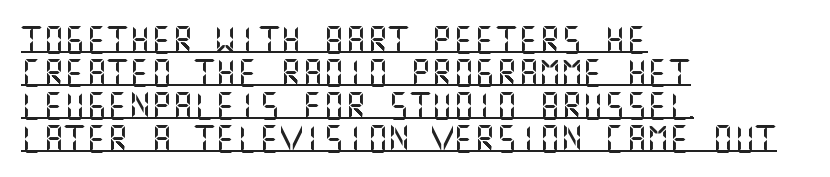
Q: Is the text italic (slanted)? A: No, it is upright.
Q: Is the text underlined? A: Yes.
Q: How is the paragraph aligned? A: Left-aligned.
Q: Is the spacing between letters normal or unusually wide? A: Normal.
